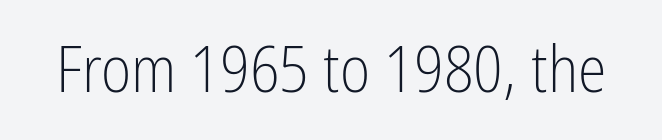
These lines are rendered in a variable-pitch font. Heft: none added — not bold. Glyph-to-glyph distance matches everyday printed text. Every stem runs plumb, perpendicular to the baseline.
